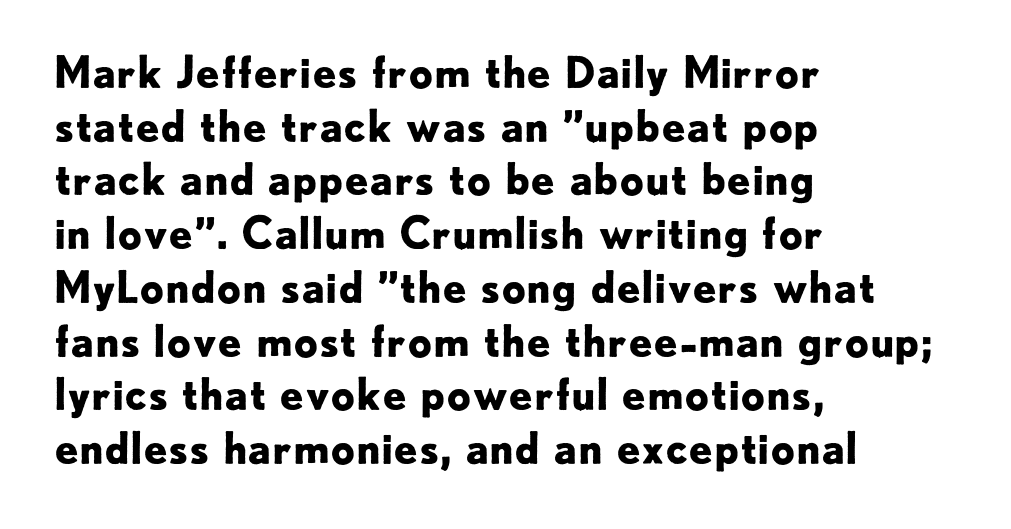
The image shows 43 px bold sans-serif type, upright; set left-aligned, normal line spacing (1.25x), normal letter spacing, not underlined; low stroke contrast and a small x-height.
